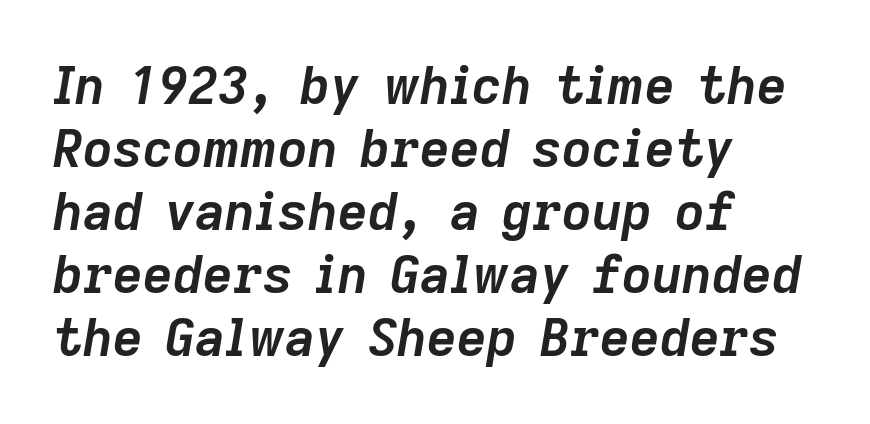
{"italic": "yes", "lean": "right", "slant_degrees": 9, "bold": "yes", "weight": "semibold", "width": "normal", "stroke_contrast": "low", "x_height": "medium", "monospaced": "no", "underline": "no", "align": "left", "line_spacing_ratio": 1.21, "letter_spacing": "normal", "letter_spacing_em": 0.0, "glyph_px": 52}
